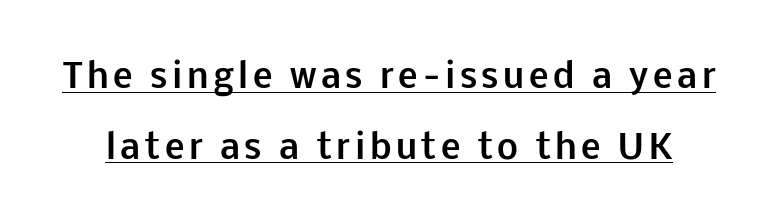
{"serif": "no", "italic": "no", "bold": "yes", "weight": "bold", "width": "normal", "stroke_contrast": "low", "x_height": "medium", "monospaced": "no", "underline": "yes", "line_spacing": "loose", "line_spacing_ratio": 2.14, "glyph_px": 33}
